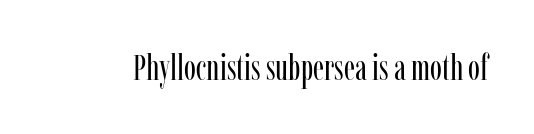
The image shows 36 px regular-weight, condensed serif type, upright; set normal letter spacing, not underlined; low stroke contrast and a medium x-height.
